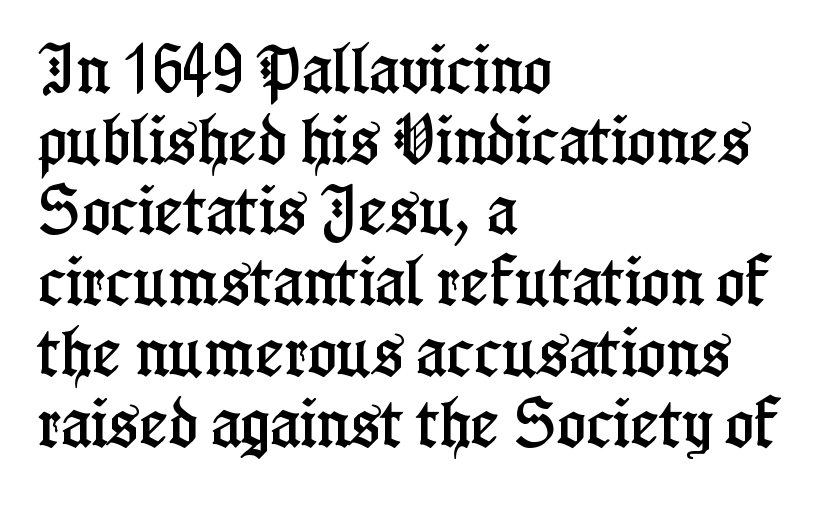
{"serif": "yes", "italic": "no", "width": "condensed", "stroke_contrast": "low", "x_height": "medium", "monospaced": "no", "underline": "no", "align": "left", "line_spacing": "normal", "line_spacing_ratio": 1.31, "letter_spacing": "normal", "letter_spacing_em": 0.0, "glyph_px": 54}
